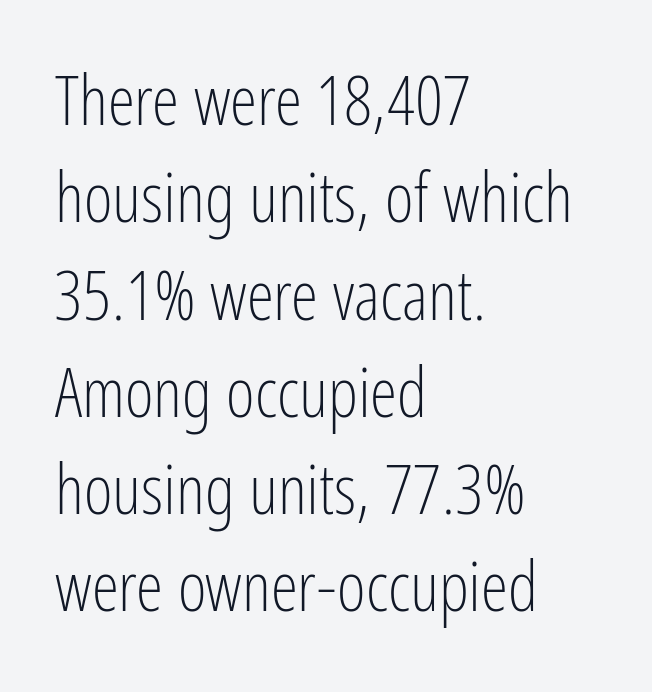
Q: Is the text bold? A: No.
Q: Is the text italic (slanted)? A: No, it is upright.
Q: Is the typeface a serif or a sans-serif typeface? A: Sans-serif.
Q: Is the text underlined? A: No.
Q: How is the paragraph aligned? A: Left-aligned.
Q: Is the spacing between letters normal or unusually wide? A: Normal.
Q: Is the spacing between lines tight, normal or loose? A: Normal.
Q: Width (condensed, normal, or wide)? A: Condensed.
Q: Stroke contrast? A: Low.
Q: x-height? A: Medium.
Q: Monospaced? A: No.
